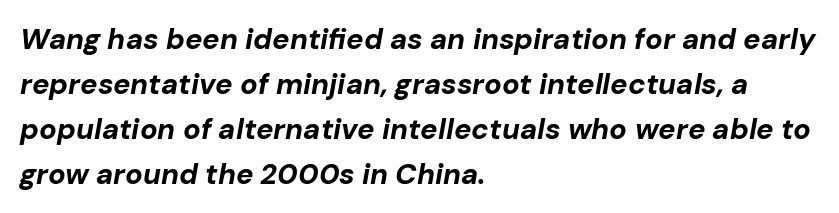
Q: Is the text bold? A: Yes.
Q: Is the text italic (slanted)? A: Yes, it leans right by about 10 degrees.
Q: Is the text underlined? A: No.
Q: How is the paragraph aligned? A: Left-aligned.
Q: Is the spacing between letters normal or unusually wide? A: Normal.
Q: Is the spacing between lines tight, normal or loose? A: Normal.
Q: Width (condensed, normal, or wide)? A: Normal.
Q: Stroke contrast? A: Low.
Q: x-height? A: Medium.
Q: Monospaced? A: No.
